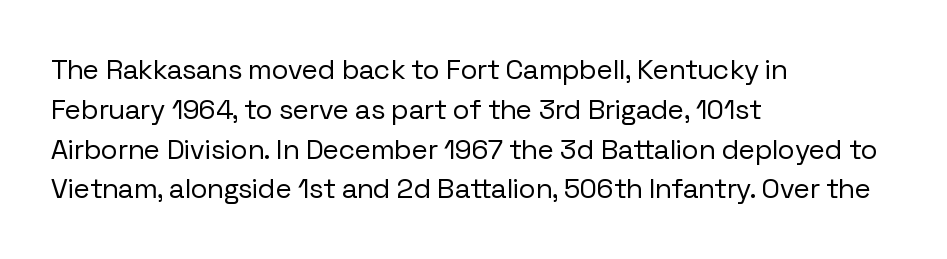
{"serif": "no", "italic": "no", "bold": "no", "weight": "regular", "width": "normal", "stroke_contrast": "low", "x_height": "medium", "monospaced": "no", "underline": "no", "align": "left", "line_spacing": "normal", "line_spacing_ratio": 1.42, "letter_spacing": "normal", "letter_spacing_em": 0.0, "glyph_px": 28}
